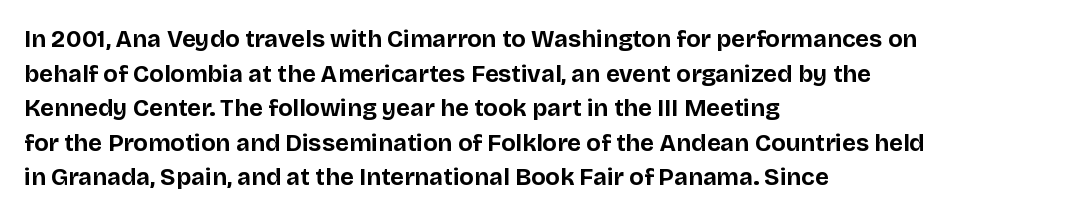
The image shows 24 px bold type, upright; set left-aligned, normal line spacing (1.44x), normal letter spacing, not underlined.
